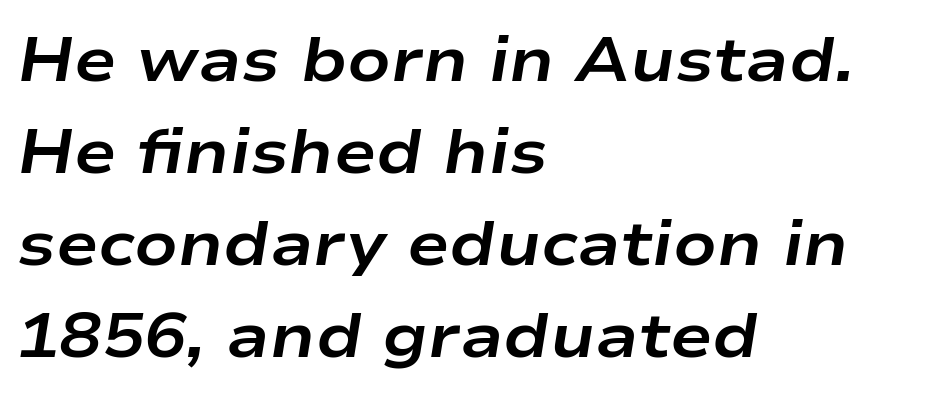
The image shows 63 px bold, wide type, italic (leaning right); set left-aligned, normal line spacing (1.46x), normal letter spacing, not underlined; low stroke contrast and a medium x-height.
